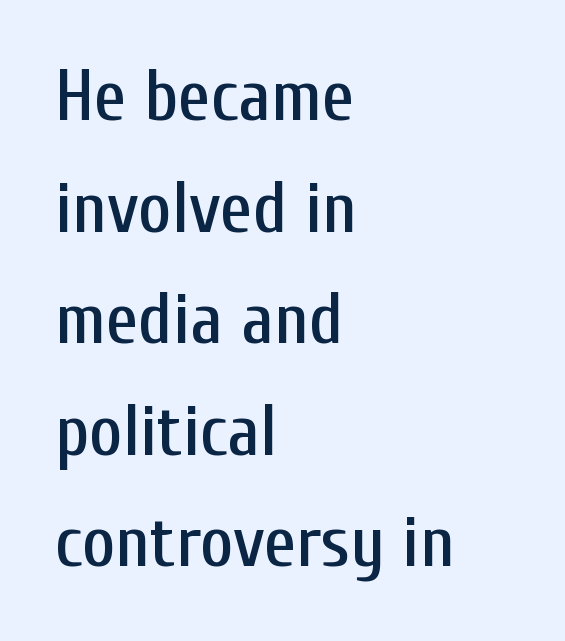
Q: Is the text italic (slanted)? A: No, it is upright.
Q: Is the typeface a serif or a sans-serif typeface? A: Sans-serif.
Q: Is the text underlined? A: No.
Q: How is the paragraph aligned? A: Left-aligned.
Q: Is the spacing between letters normal or unusually wide? A: Normal.
Q: Is the spacing between lines tight, normal or loose? A: Normal.
Q: Width (condensed, normal, or wide)? A: Condensed.
Q: Stroke contrast? A: Low.
Q: x-height? A: Medium.
Q: Monospaced? A: No.
